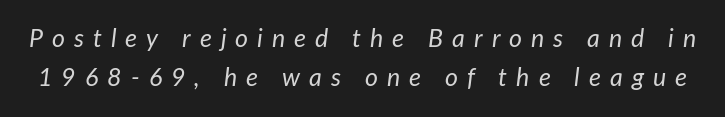
Q: Is the text bold? A: No.
Q: Is the text italic (slanted)? A: Yes, it leans right by about 7 degrees.
Q: Is the text underlined? A: No.
Q: Is the spacing between letters normal or unusually wide? A: Unusually wide.
Q: Is the spacing between lines tight, normal or loose? A: Normal.
